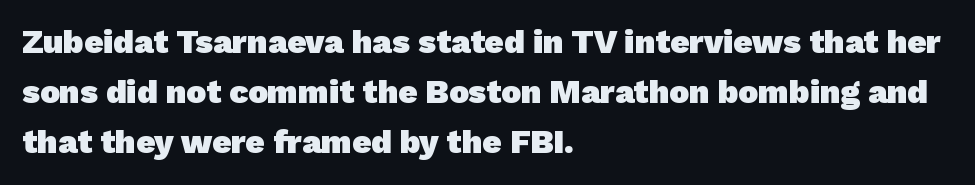
Q: Is the text bold? A: Yes.
Q: Is the typeface a serif or a sans-serif typeface? A: Sans-serif.
Q: Is the text underlined? A: No.
Q: How is the paragraph aligned? A: Left-aligned.
Q: Is the spacing between letters normal or unusually wide? A: Normal.
Q: Is the spacing between lines tight, normal or loose? A: Normal.
Q: Width (condensed, normal, or wide)? A: Normal.
Q: Stroke contrast? A: Low.
Q: x-height? A: Medium.
Q: Monospaced? A: No.
